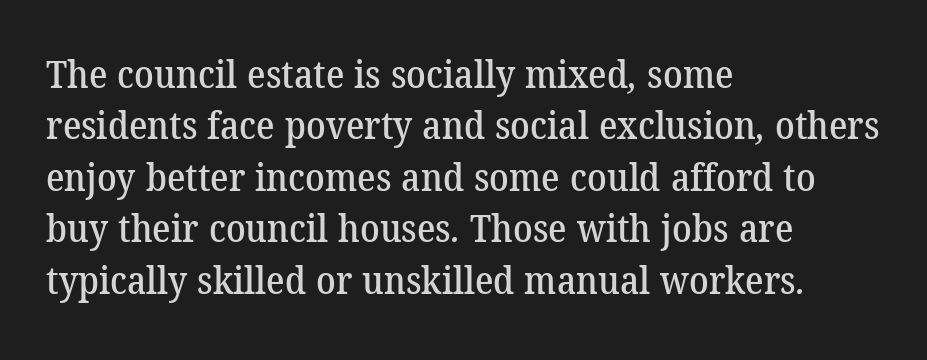
The image shows 39 px serif type; set left-aligned, normal line spacing (1.32x), normal letter spacing, not underlined; low stroke contrast and a medium x-height.
